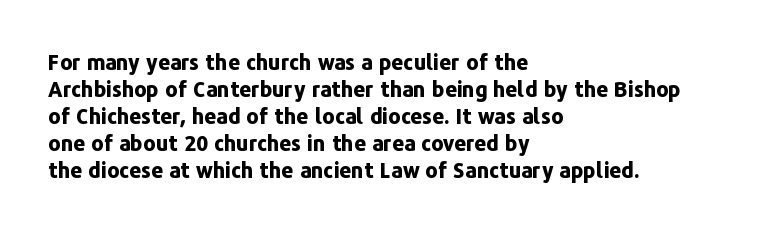
Q: Is the text bold? A: Yes.
Q: Is the text italic (slanted)? A: No, it is upright.
Q: Is the text underlined? A: No.
Q: How is the paragraph aligned? A: Left-aligned.
Q: Is the spacing between letters normal or unusually wide? A: Normal.
Q: Is the spacing between lines tight, normal or loose? A: Normal.
